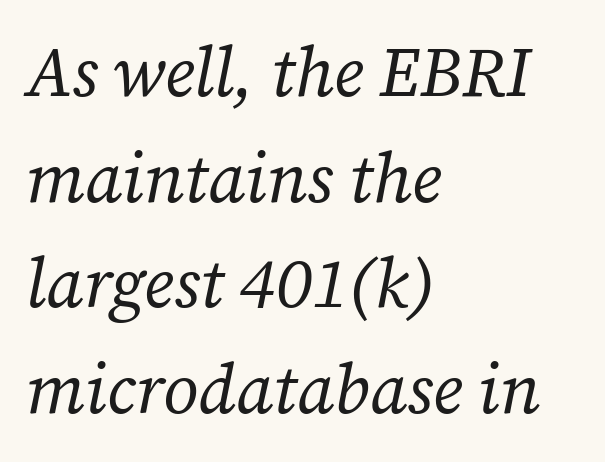
Q: Is the text bold? A: No.
Q: Is the text italic (slanted)? A: Yes, it leans right by about 12 degrees.
Q: Is the typeface a serif or a sans-serif typeface? A: Serif.
Q: Is the text underlined? A: No.
Q: How is the paragraph aligned? A: Left-aligned.
Q: Is the spacing between letters normal or unusually wide? A: Normal.
Q: Is the spacing between lines tight, normal or loose? A: Normal.
Q: Width (condensed, normal, or wide)? A: Normal.
Q: Stroke contrast? A: Low.
Q: x-height? A: Medium.
Q: Monospaced? A: No.
